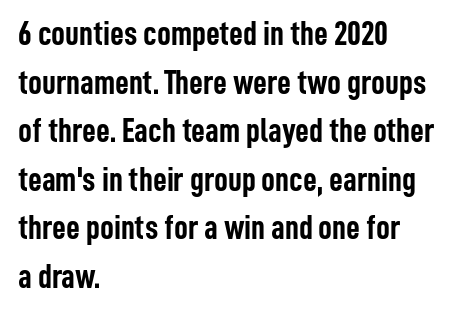
{"serif": "no", "italic": "no", "bold": "yes", "weight": "semibold", "width": "condensed", "stroke_contrast": "low", "x_height": "medium", "monospaced": "no", "underline": "no", "align": "left", "line_spacing": "normal", "line_spacing_ratio": 1.43, "letter_spacing": "normal", "letter_spacing_em": 0.0, "glyph_px": 34}
